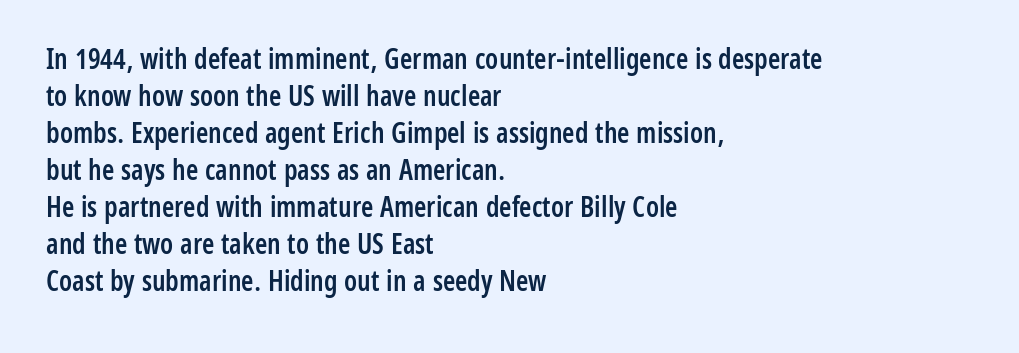
{"serif": "no", "italic": "no", "bold": "semi", "weight": "semibold", "width": "condensed", "stroke_contrast": "low", "x_height": "medium", "monospaced": "no", "underline": "no", "align": "left", "line_spacing": "normal", "line_spacing_ratio": 1.32, "letter_spacing": "normal", "letter_spacing_em": 0.0, "glyph_px": 28}
